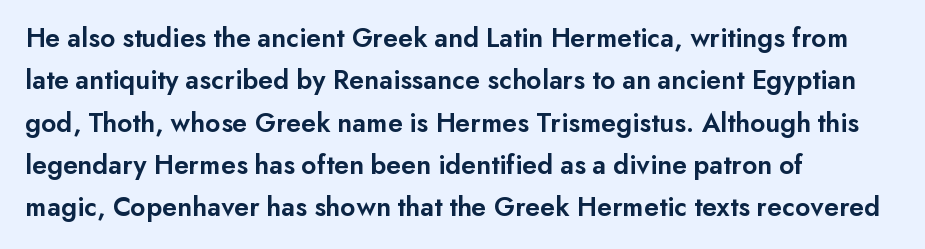
The image shows 28 px semibold sans-serif type, upright; set left-aligned, normal line spacing (1.51x), normal letter spacing, not underlined; low stroke contrast and a small x-height.
